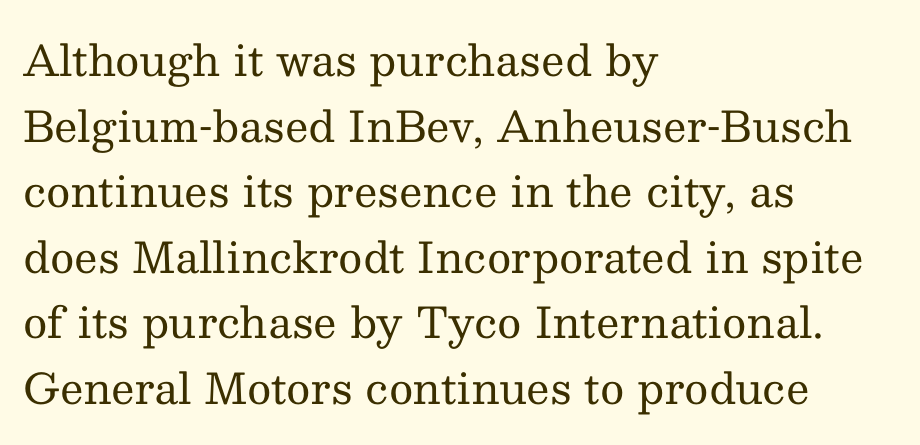
The image shows 42 px regular-weight serif type, upright; set left-aligned, normal line spacing (1.56x), normal letter spacing, not underlined; medium stroke contrast and a medium x-height.
